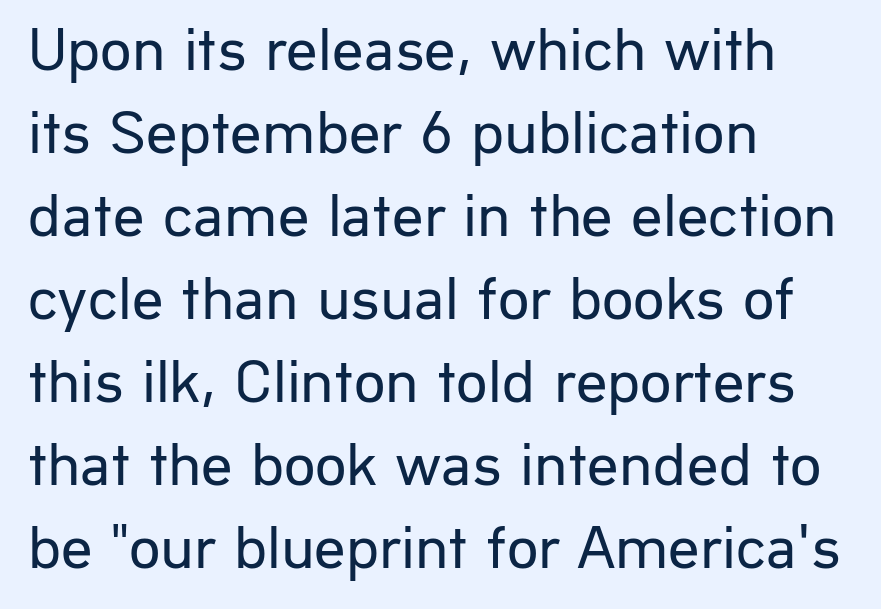
The image shows 62 px regular-weight sans-serif type, upright; set left-aligned, normal line spacing (1.34x), normal letter spacing, not underlined; low stroke contrast and a medium x-height.
